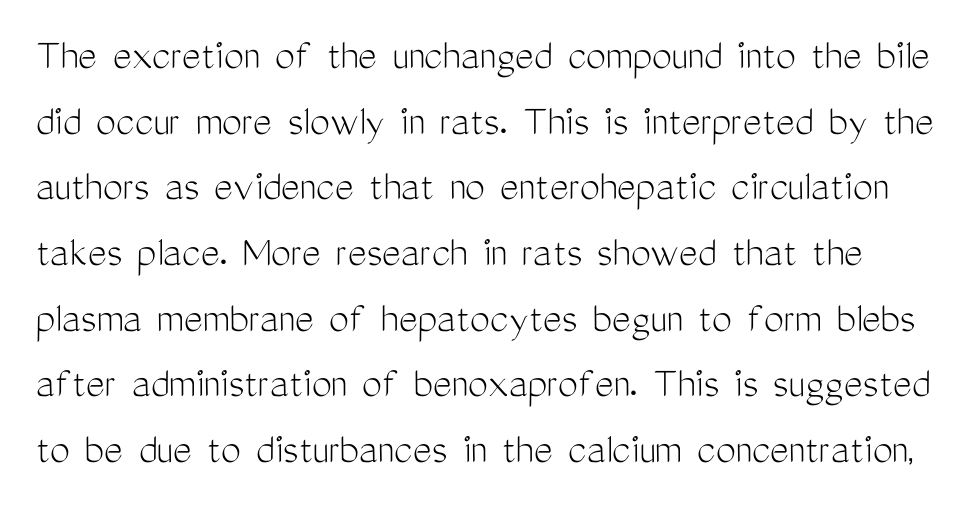
{"serif": "no", "italic": "no", "bold": "no", "weight": "light", "width": "condensed", "stroke_contrast": "medium", "x_height": "medium", "monospaced": "no", "underline": "no", "line_spacing": "normal", "line_spacing_ratio": 1.46, "letter_spacing": "normal", "letter_spacing_em": 0.0, "glyph_px": 45}
